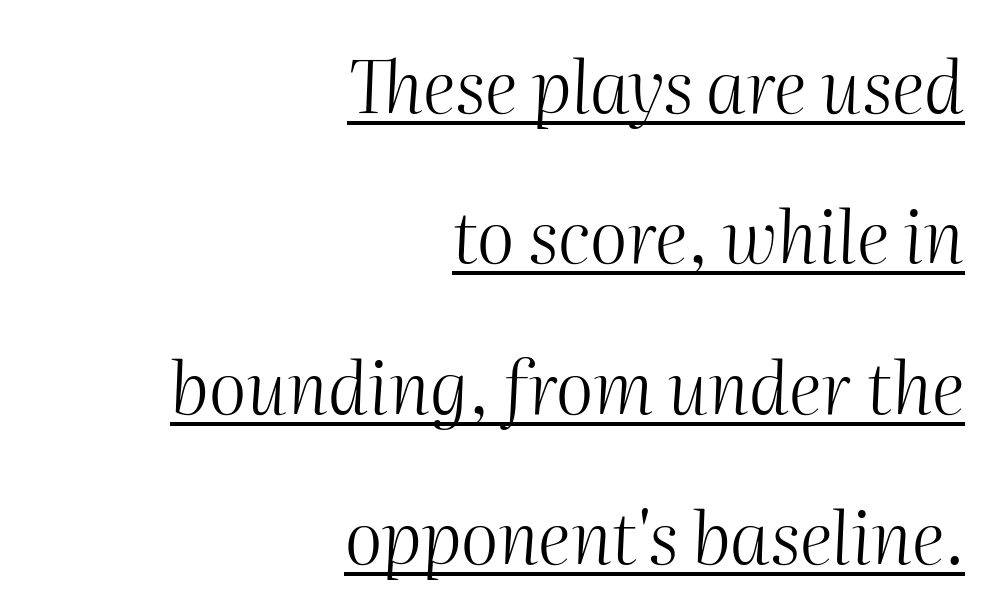
The text carries the slant typical of an italic or oblique font. In CSS terms this would be text-align: right. A baseline rule has been typeset under these characters. This reads as an unemphasized weight, regular at the heaviest.
